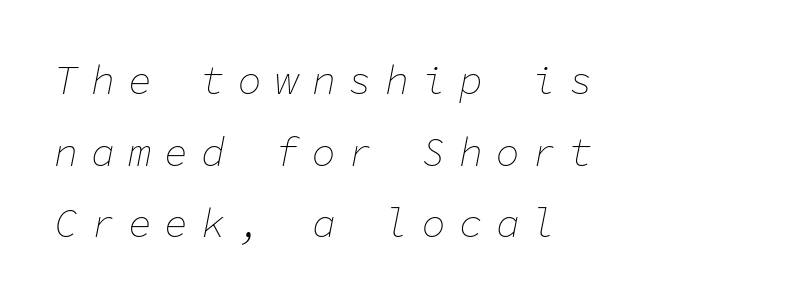
The image shows 40 px thin type, italic (leaning right), monospaced; set left-aligned, line spacing 1.79x, unusually wide letter spacing (+0.32 em), not underlined; low stroke contrast and a medium x-height.
